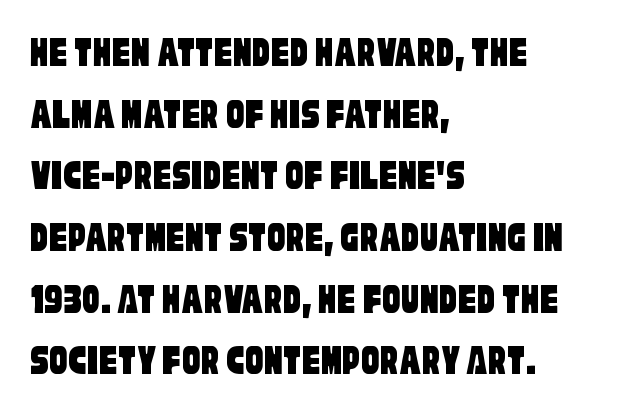
Q: Is the typeface a serif or a sans-serif typeface? A: Sans-serif.
Q: Is the text underlined? A: No.
Q: How is the paragraph aligned? A: Left-aligned.
Q: Is the spacing between letters normal or unusually wide? A: Normal.
Q: Is the spacing between lines tight, normal or loose? A: Normal.
Q: Width (condensed, normal, or wide)? A: Condensed.
Q: Stroke contrast? A: Low.
Q: x-height? A: Large.
Q: Monospaced? A: No.
